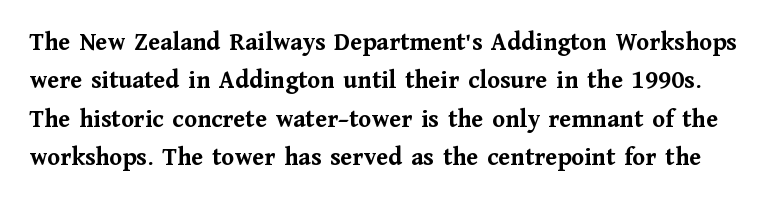
Q: Is the text bold? A: Yes.
Q: Is the text italic (slanted)? A: No, it is upright.
Q: Is the text underlined? A: No.
Q: Is the spacing between letters normal or unusually wide? A: Normal.
Q: Is the spacing between lines tight, normal or loose? A: Normal.
